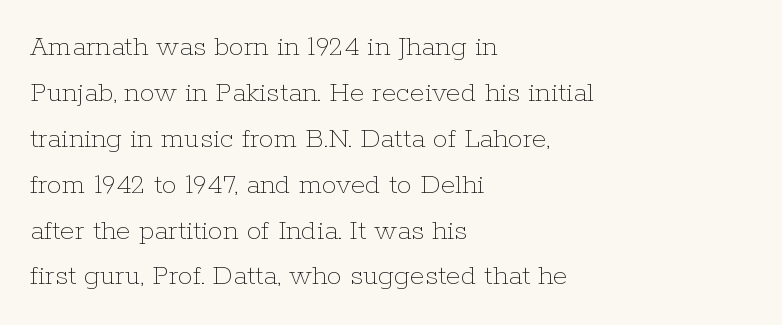
The image shows 30 px thin type, upright; set left-aligned, normal line spacing (1.53x), normal letter spacing, not underlined; low stroke contrast and a medium x-height.
